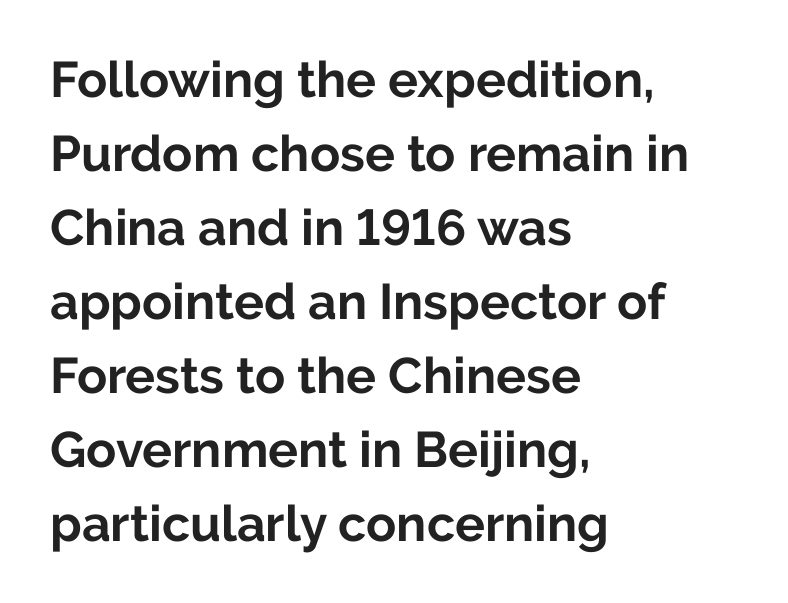
Q: Is the text bold? A: Yes.
Q: Is the text italic (slanted)? A: No, it is upright.
Q: Is the typeface a serif or a sans-serif typeface? A: Sans-serif.
Q: Is the text underlined? A: No.
Q: How is the paragraph aligned? A: Left-aligned.
Q: Is the spacing between letters normal or unusually wide? A: Normal.
Q: Is the spacing between lines tight, normal or loose? A: Normal.
Q: Width (condensed, normal, or wide)? A: Normal.
Q: Stroke contrast? A: Low.
Q: x-height? A: Medium.
Q: Monospaced? A: No.
